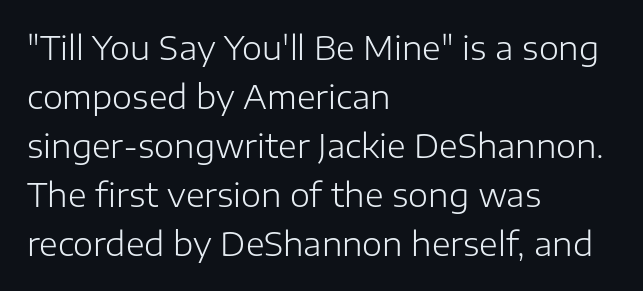
The image shows 32 px light sans-serif type, upright; set left-aligned, normal line spacing (1.53x), normal letter spacing, not underlined; low stroke contrast and a medium x-height.
